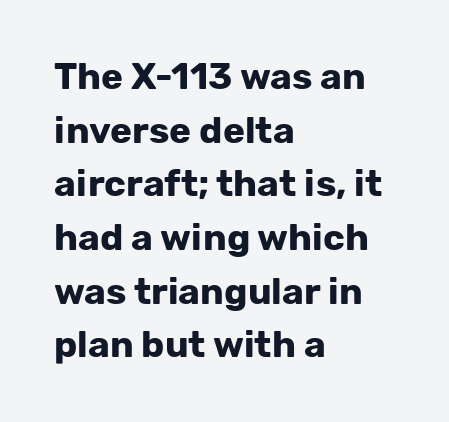
{"serif": "no", "italic": "no", "bold": "yes", "weight": "bold", "width": "normal", "stroke_contrast": "low", "x_height": "medium", "monospaced": "no", "underline": "no", "align": "left", "line_spacing": "normal", "line_spacing_ratio": 1.45, "letter_spacing": "normal", "letter_spacing_em": 0.0, "glyph_px": 37}
